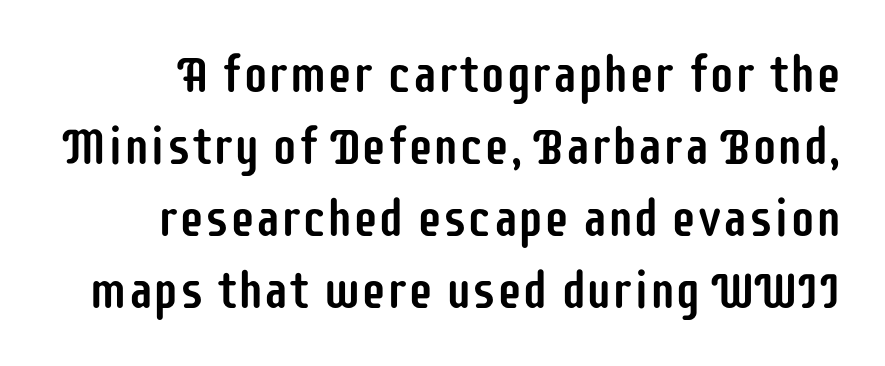
Q: Is the text italic (slanted)? A: No, it is upright.
Q: Is the typeface a serif or a sans-serif typeface? A: Sans-serif.
Q: Is the text underlined? A: No.
Q: Is the spacing between letters normal or unusually wide? A: Normal.
Q: Is the spacing between lines tight, normal or loose? A: Normal.
Q: Width (condensed, normal, or wide)? A: Condensed.
Q: Stroke contrast? A: Low.
Q: x-height? A: Large.
Q: Monospaced? A: No.
